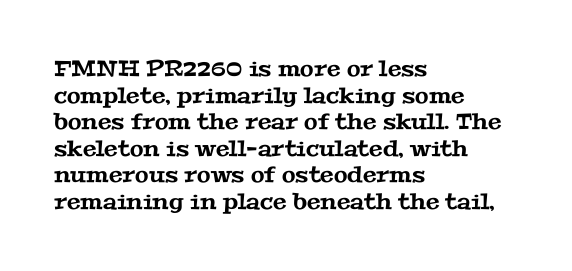
The image shows 22 px text type; set left-aligned, line spacing 1.21x, normal letter spacing, not underlined.
